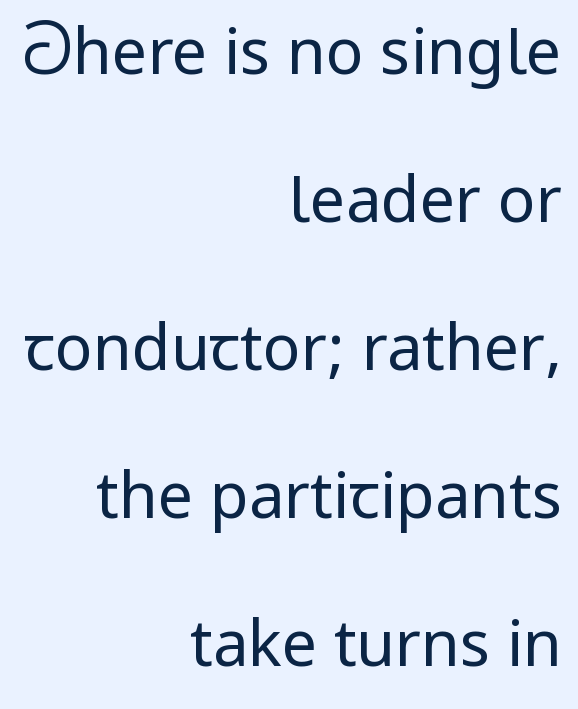
{"serif": "no", "italic": "no", "bold": "no", "weight": "regular", "width": "normal", "stroke_contrast": "low", "x_height": "medium", "monospaced": "no", "underline": "no", "align": "right", "line_spacing": "loose", "line_spacing_ratio": 2.35, "letter_spacing": "normal", "letter_spacing_em": 0.0, "glyph_px": 63}
